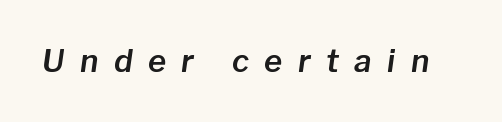
The image shows 31 px text type, italic (leaning right); set unusually wide letter spacing (+0.5 em), not underlined; low stroke contrast and a medium x-height.
